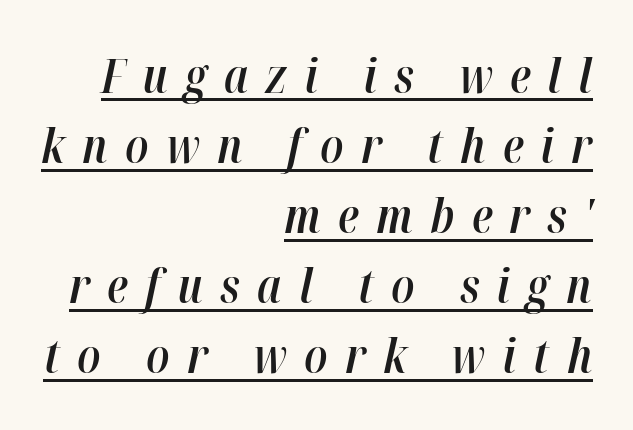
Q: Is the text bold? A: Semi-bold.
Q: Is the text italic (slanted)? A: Yes, it leans right by about 12 degrees.
Q: Is the text underlined? A: Yes.
Q: How is the paragraph aligned? A: Right-aligned.
Q: Is the spacing between letters normal or unusually wide? A: Unusually wide.
Q: Is the spacing between lines tight, normal or loose? A: Normal.
Q: Width (condensed, normal, or wide)? A: Condensed.
Q: Stroke contrast? A: High.
Q: x-height? A: Medium.
Q: Monospaced? A: No.
